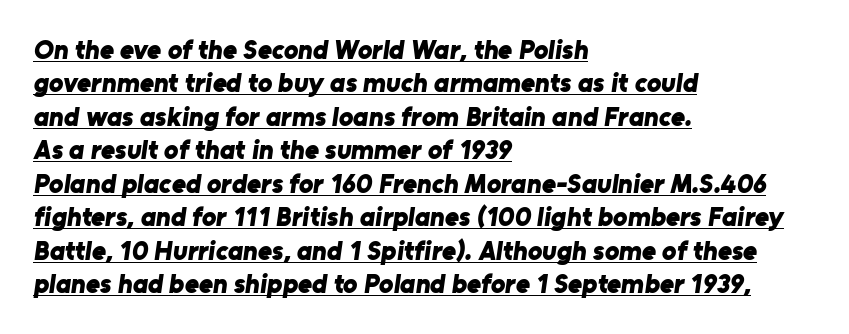
Which margin do the lines hug? The left one — the right edge is uneven. Is the type bold? Yes — the strokes are clearly thick and heavy. The letterforms sit shoulder to shoulder at normal distance. Decoration check: the copy is underlined.
